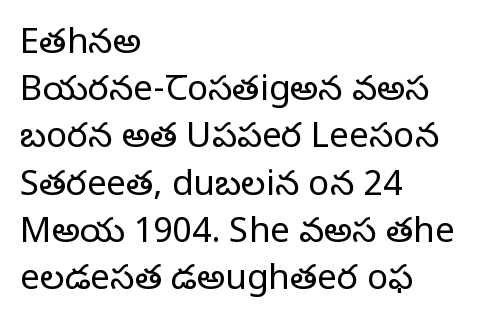
Here the glyphs are tracked normally, forming tight word shapes. Each letter keeps its own natural width here, so spacing adapts to shape. The passage shown is not bold in any degree. Summary of vertical rhythm: regular, with standard interline spacing. Glance below the letters and you will spot only blank space.
